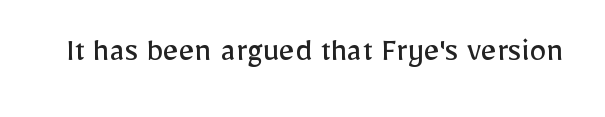
Q: Is the text bold? A: No.
Q: Is the text italic (slanted)? A: No, it is upright.
Q: Is the typeface a serif or a sans-serif typeface? A: Sans-serif.
Q: Is the text underlined? A: No.
Q: Is the spacing between letters normal or unusually wide? A: Normal.
Q: Width (condensed, normal, or wide)? A: Normal.
Q: Stroke contrast? A: Low.
Q: x-height? A: Medium.
Q: Monospaced? A: No.
